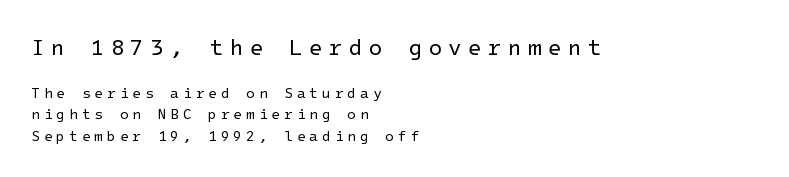
Quick note: interline space is typical. Bold? No — there's no thickening of the strokes. The letters stand upright; this is a roman face. The face used here is rendered with a markedly widened letterfit. The paragraph has a hard left edge and a soft right edge.
